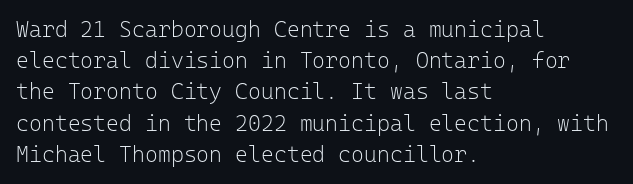
The image shows 22 px text type, upright; set left-aligned, normal line spacing (1.42x), normal letter spacing, not underlined.
